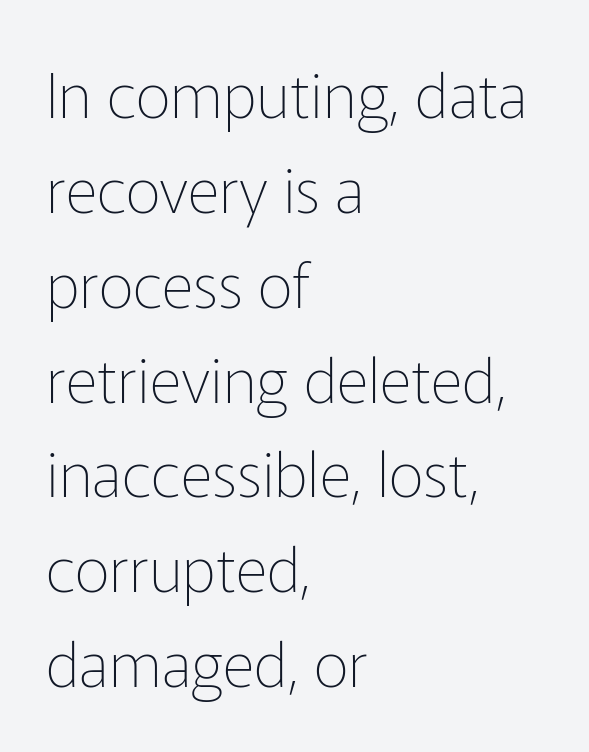
The image shows 62 px thin sans-serif type, upright; set left-aligned, normal line spacing (1.53x), normal letter spacing, not underlined; low stroke contrast and a medium x-height.
